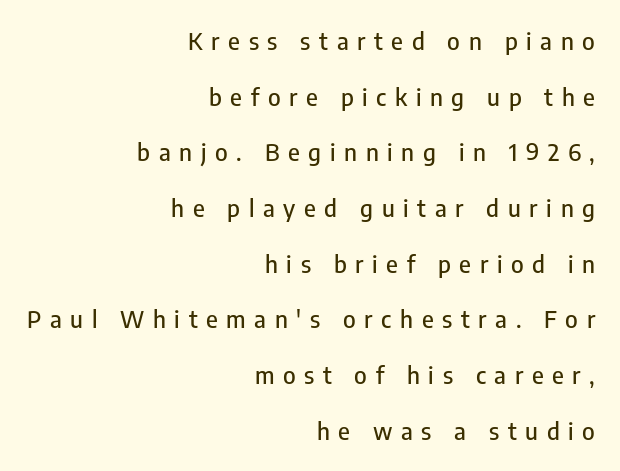
The image shows 24 px text type, upright; set right-aligned, loose line spacing (2.32x), unusually wide letter spacing (+0.36 em), not underlined.
